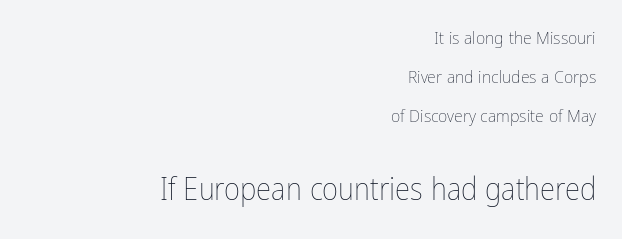
The image shows 31 px thin, condensed type, upright; set right-aligned, loose line spacing (2.18x), normal letter spacing, not underlined; the second (bottom) block is 1.72x larger; low stroke contrast and a medium x-height.
